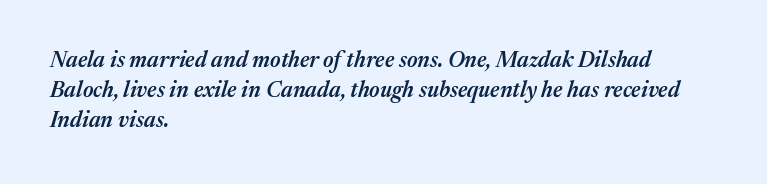
The image shows 22 px text type, italic (leaning right); set left-aligned, normal line spacing (1.37x), normal letter spacing, not underlined.
